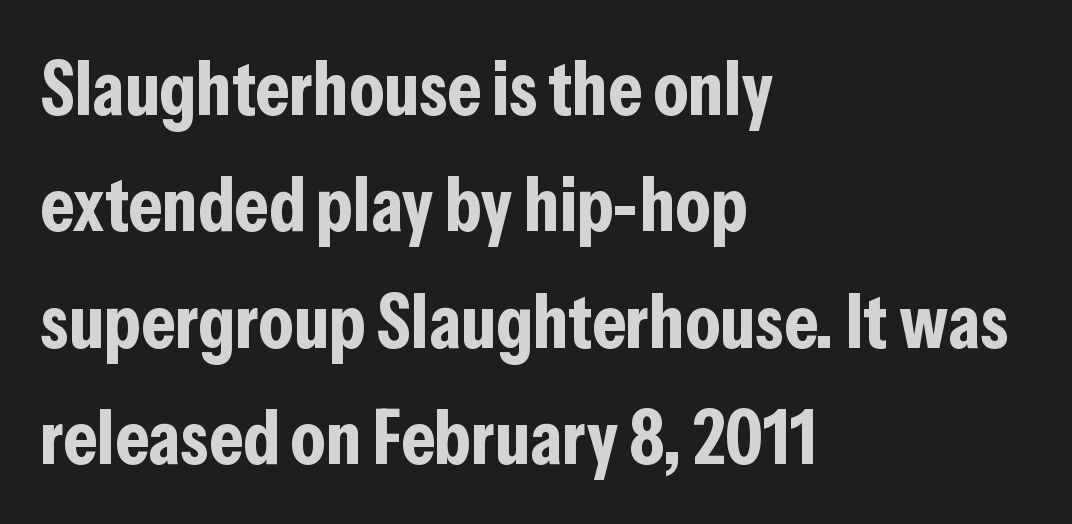
The image shows 77 px bold, condensed sans-serif type, upright; set left-aligned, normal line spacing (1.51x), normal letter spacing, not underlined; low stroke contrast and a medium x-height.
